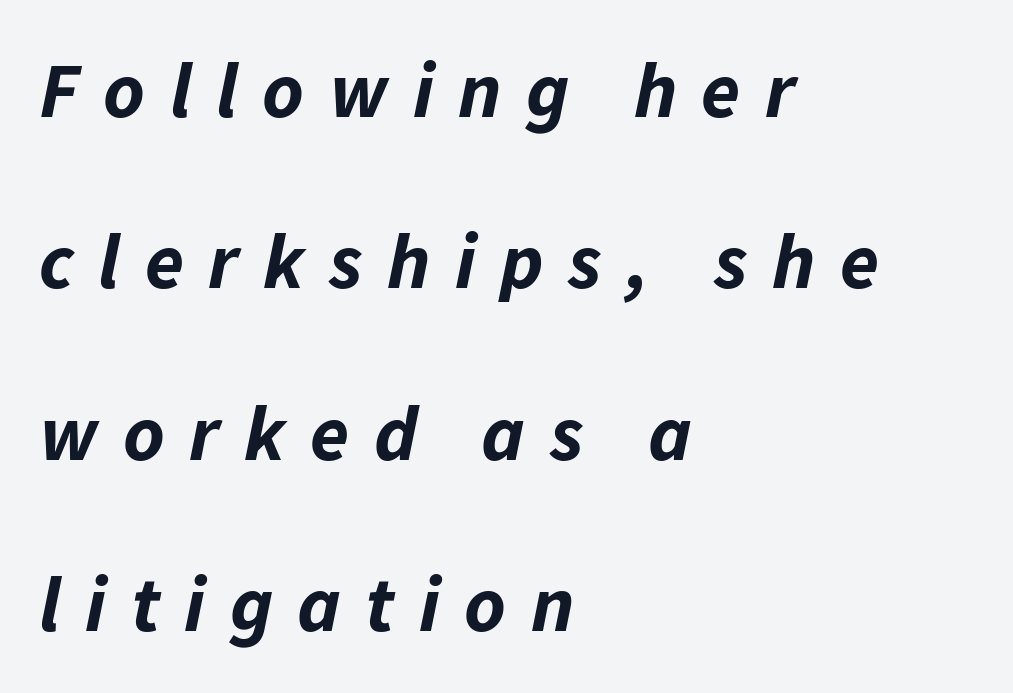
The image shows 79 px bold type, italic (leaning right); set left-aligned, loose line spacing (2.17x), unusually wide letter spacing (+0.31 em), not underlined; low stroke contrast and a medium x-height.
